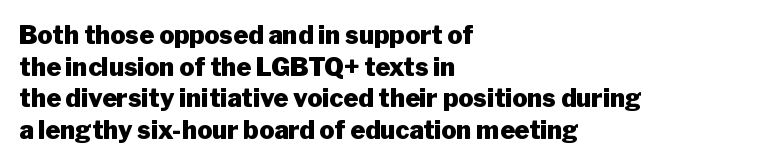
{"italic": "no", "bold": "yes", "underline": "no", "align": "left", "line_spacing": "normal", "line_spacing_ratio": 1.27, "letter_spacing": "normal", "letter_spacing_em": 0.0, "glyph_px": 25}
